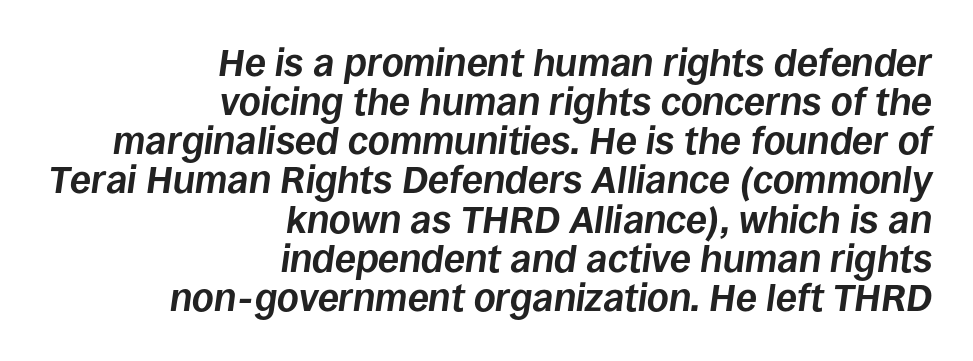
Only glyphs here, with clear space below each row. The designer dialed line spacing down below the default. Quick note: italic. Which margin do the lines hug? The right one — the left edge is uneven.
